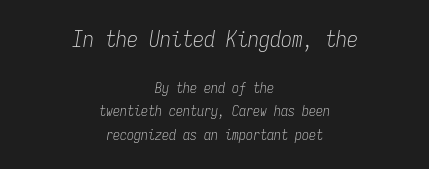
The image shows 22 px text type, italic (leaning right); set centered, normal line spacing (1.66x), normal letter spacing, not underlined; the first (top) block is 1.57x larger.
